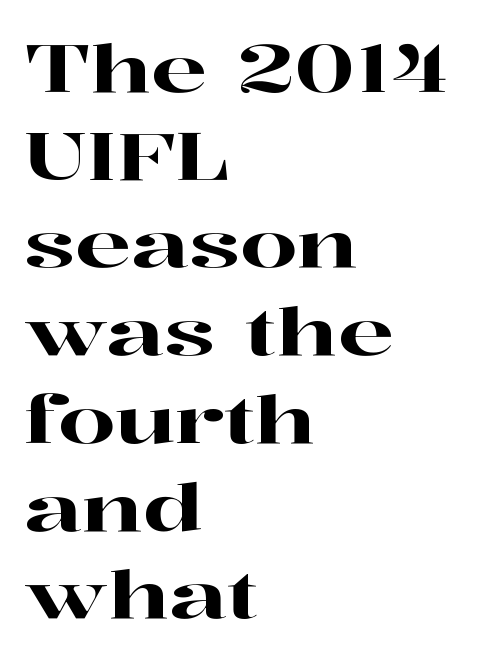
{"serif": "yes", "italic": "no", "width": "wide", "stroke_contrast": "high", "x_height": "medium", "monospaced": "no", "underline": "no", "align": "left", "line_spacing": "normal", "line_spacing_ratio": 1.35, "letter_spacing": "normal", "letter_spacing_em": 0.0, "glyph_px": 65}
